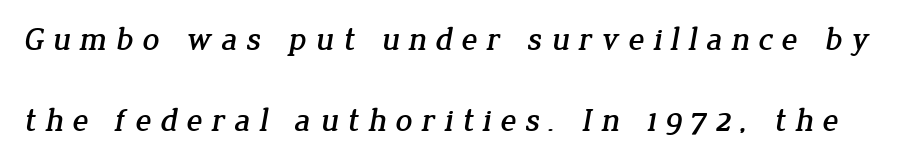
{"serif": "yes", "width": "normal", "stroke_contrast": "low", "x_height": "medium", "monospaced": "no", "underline": "no", "line_spacing": "loose", "line_spacing_ratio": 2.45, "letter_spacing": "wide", "letter_spacing_em": 0.26, "glyph_px": 33}
